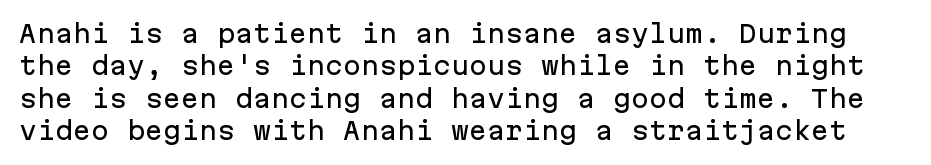
Students, observe: this is what conventionally led text looks like. Underline: absent. Every stem runs plumb, perpendicular to the baseline. A typesetter would call this zero additional tracking.
